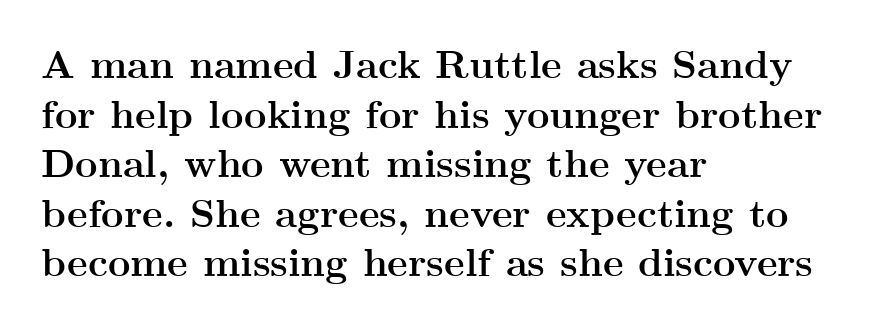
The image shows 39 px semibold, wide serif type, upright; set left-aligned, normal line spacing (1.27x), normal letter spacing, not underlined; medium stroke contrast and a small x-height.
